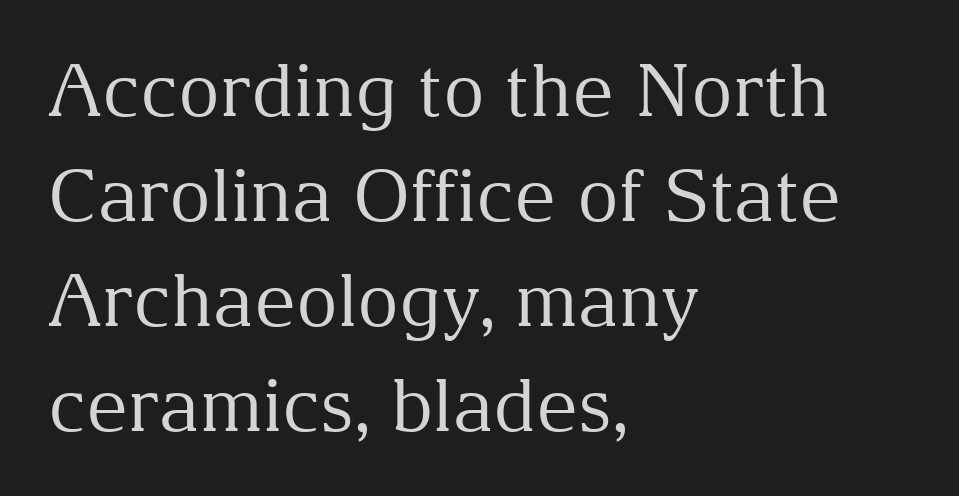
{"serif": "yes", "italic": "no", "bold": "no", "weight": "regular", "width": "normal", "stroke_contrast": "medium", "x_height": "medium", "monospaced": "no", "underline": "no", "align": "left", "line_spacing": "normal", "line_spacing_ratio": 1.46, "letter_spacing": "normal", "letter_spacing_em": 0.0, "glyph_px": 72}
